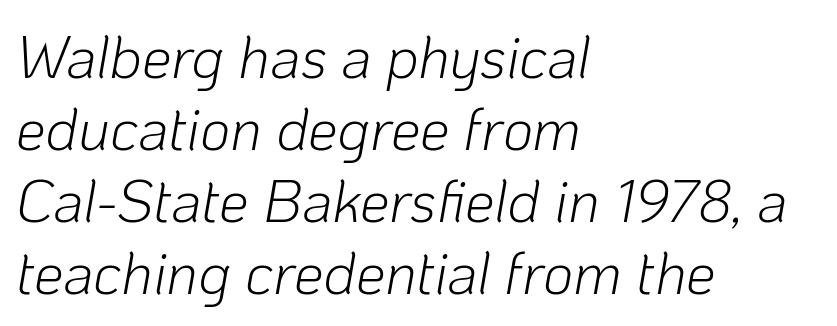
Q: Is the text bold? A: No.
Q: Is the text italic (slanted)? A: Yes, it leans right by about 10 degrees.
Q: Is the text underlined? A: No.
Q: How is the paragraph aligned? A: Left-aligned.
Q: Is the spacing between letters normal or unusually wide? A: Normal.
Q: Width (condensed, normal, or wide)? A: Normal.
Q: Stroke contrast? A: Low.
Q: x-height? A: Medium.
Q: Monospaced? A: No.
